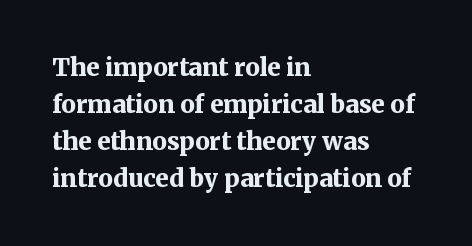
Q: Is the text bold? A: Yes.
Q: Is the text italic (slanted)? A: No, it is upright.
Q: Is the text underlined? A: No.
Q: How is the paragraph aligned? A: Left-aligned.
Q: Is the spacing between letters normal or unusually wide? A: Normal.
Q: Is the spacing between lines tight, normal or loose? A: Normal.
